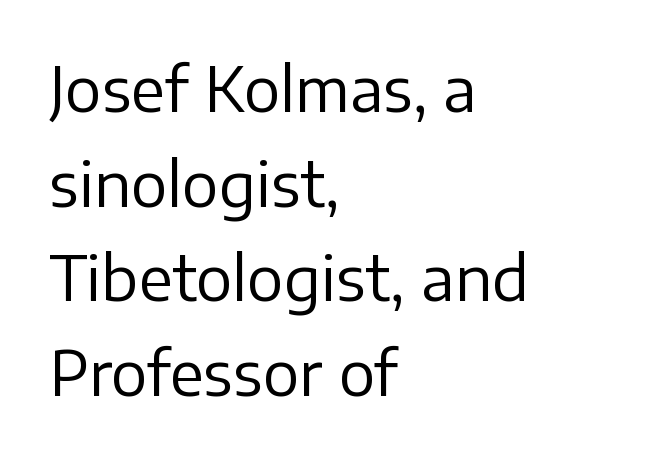
{"serif": "no", "italic": "no", "bold": "no", "weight": "regular", "width": "normal", "stroke_contrast": "low", "x_height": "medium", "monospaced": "no", "underline": "no", "align": "left", "line_spacing": "normal", "line_spacing_ratio": 1.55, "letter_spacing": "normal", "letter_spacing_em": 0.0, "glyph_px": 61}
